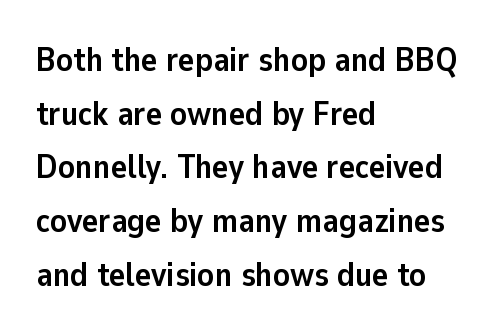
The image shows 34 px semibold sans-serif type, upright; set left-aligned, normal line spacing (1.58x), normal letter spacing, not underlined; low stroke contrast and a medium x-height.
